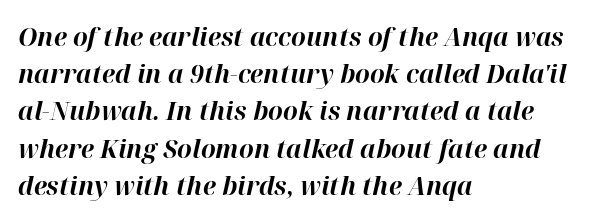
The image shows 26 px bold type, italic (leaning right); set left-aligned, normal line spacing (1.43x), normal letter spacing, not underlined.
